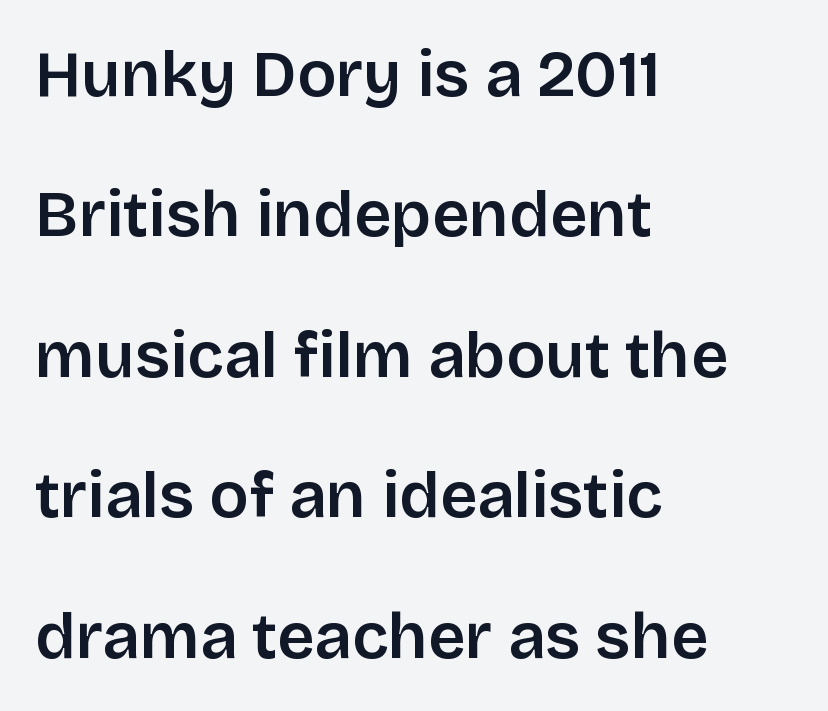
Note the varied advance widths — an 'i' is clearly narrower than an 'm'. The space directly below the letters is spotless. Look at the bottom of the vertical strokes: they stop flat, with no serifs. Horizontal bands of white between lines are thick stripes. Notice how the passage keeps a crisp vertical edge on the left only. Does the lettering tilt? It doesn't — this is upright.
